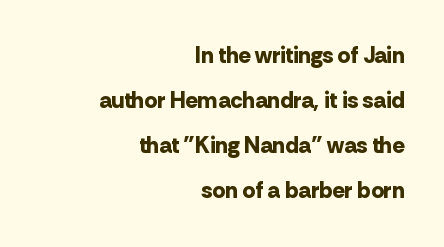
Nope, not italic — everything's standing straight. Strong, thick strokes mark this as bold type. Look at the tracking — it's just the regular setting, nothing added. These lines stack with their right ends in a neat column.
